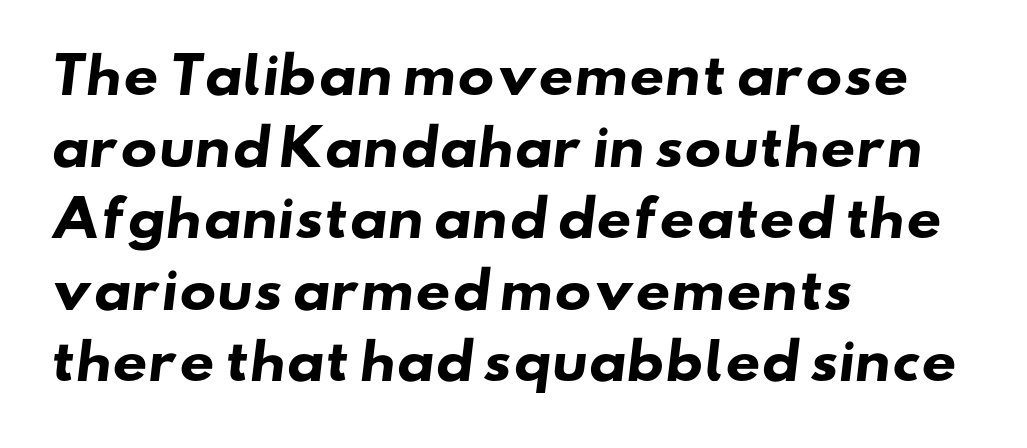
The image shows 49 px heavy, wide sans-serif type; set left-aligned, normal line spacing (1.46x), normal letter spacing, not underlined; low stroke contrast and a small x-height.
